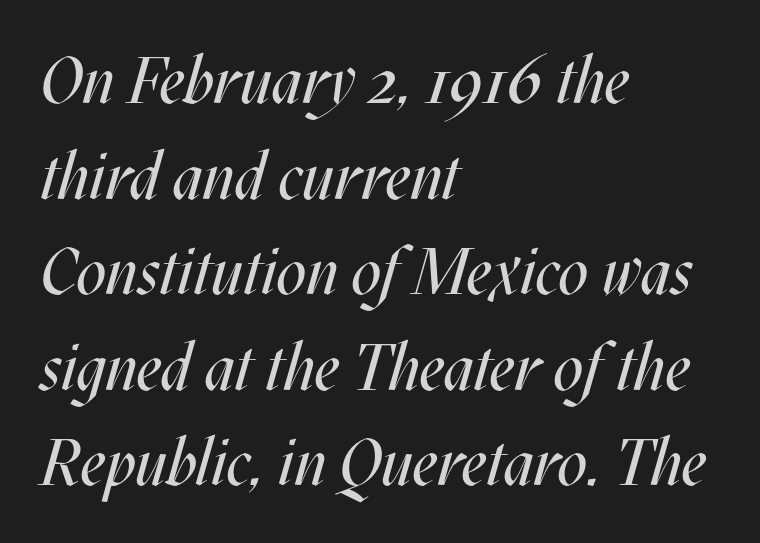
The image shows 65 px regular-weight, condensed type, italic (leaning right); set left-aligned, normal line spacing (1.47x), normal letter spacing, not underlined; medium stroke contrast and a large x-height.
